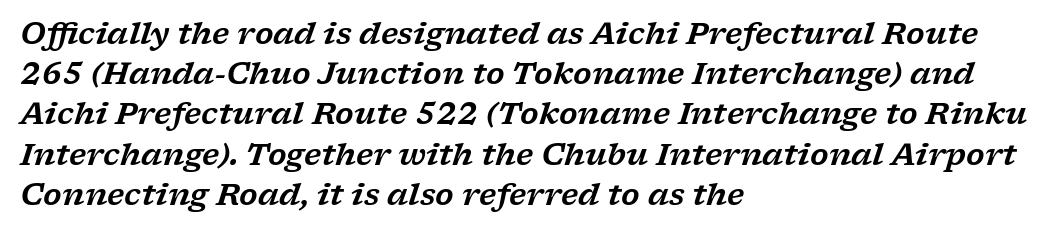
The image shows 30 px wide serif type, italic (leaning right); set left-aligned, normal line spacing (1.34x), normal letter spacing, not underlined; low stroke contrast and a medium x-height.
